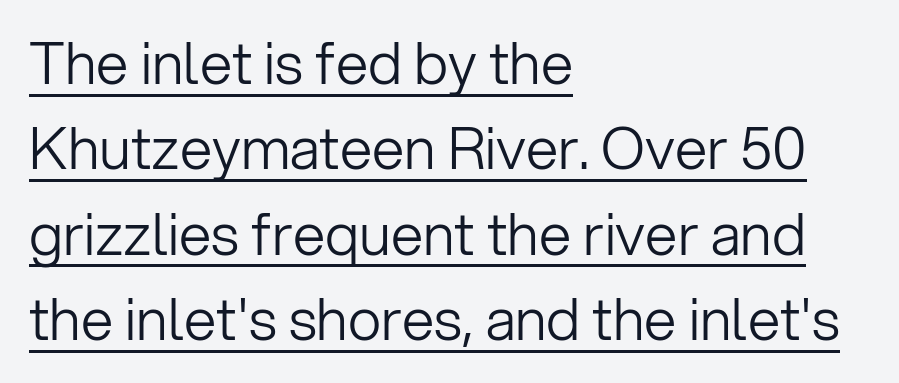
Q: Is the text bold? A: No.
Q: Is the text italic (slanted)? A: No, it is upright.
Q: Is the typeface a serif or a sans-serif typeface? A: Sans-serif.
Q: Is the text underlined? A: Yes.
Q: How is the paragraph aligned? A: Left-aligned.
Q: Is the spacing between letters normal or unusually wide? A: Normal.
Q: Is the spacing between lines tight, normal or loose? A: Normal.
Q: Width (condensed, normal, or wide)? A: Normal.
Q: Stroke contrast? A: Low.
Q: x-height? A: Medium.
Q: Monospaced? A: No.
